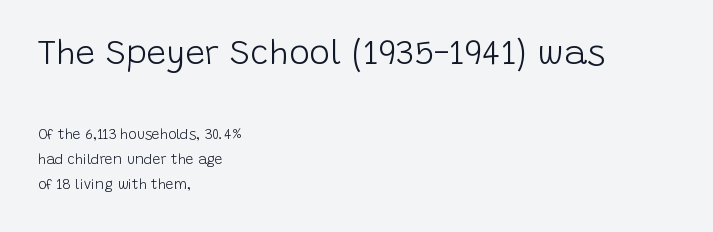
{"serif": "no", "italic": "no", "bold": "no", "weight": "light", "width": "normal", "stroke_contrast": "low", "x_height": "large", "monospaced": "no", "underline": "no", "align": "left", "line_spacing_ratio": 1.78, "letter_spacing": "normal", "letter_spacing_em": 0.0, "larger_block": "first", "size_ratio": 2.5, "glyph_px": 35}
